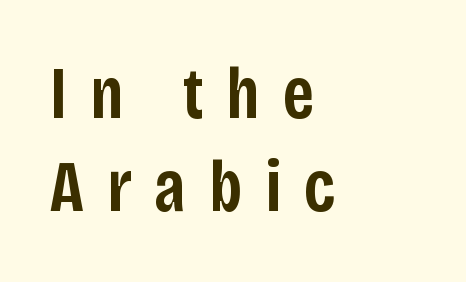
These lines are rendered in a variable-pitch font. A student would call this left alignment; a typographer would say flush left, rag right. Tall strokes in this sample are plumb rather than angled. Just letters on the line, the space beneath them empty. A semibold gives these letters moderate extra thickness, short of bold.
